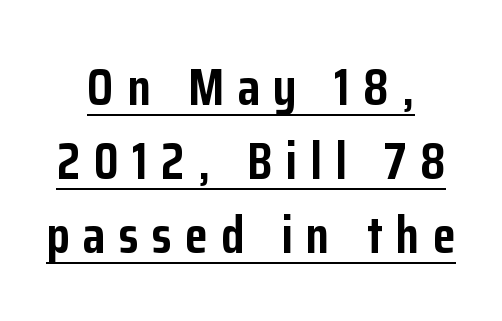
A typesetter would mark this as roman, not italic. This is heavy type, rendered in bold. There is plenty of visible air inserted between adjacent glyphs. In terms of letterform style, serifs are entirely absent. These lines sit exactly where default settings would place them. The rendered words wear a rule along their underside.
